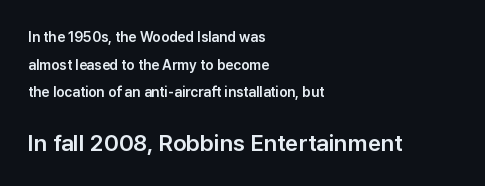
{"italic": "no", "underline": "no", "align": "left", "line_spacing": "loose", "line_spacing_ratio": 1.97, "letter_spacing": "normal", "letter_spacing_em": 0.0, "larger_block": "second", "size_ratio": 1.64, "glyph_px": 23}
